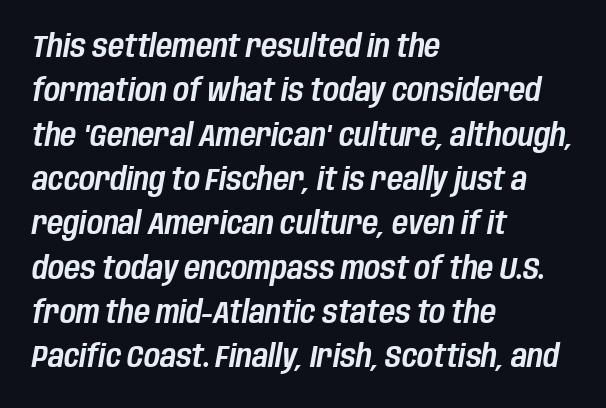
The image shows 31 px condensed type, italic (leaning right); set left-aligned, normal line spacing (1.43x), normal letter spacing, not underlined; low stroke contrast and a large x-height.
